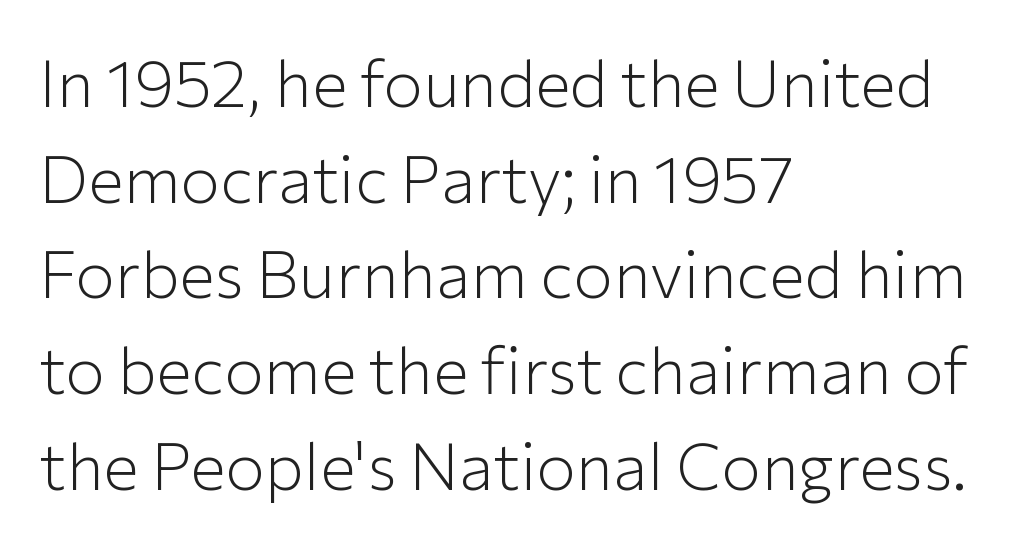
Is there much room between lines? A standard amount, neither cramped nor airy. No italicization has been applied; the sample stays upright. Note the varied advance widths — an 'i' is clearly narrower than an 'm'. Weight class: somewhere from thin through regular. The passage shown is not underscored anywhere. Letterform terminals end flat and unadorned throughout the passage.
